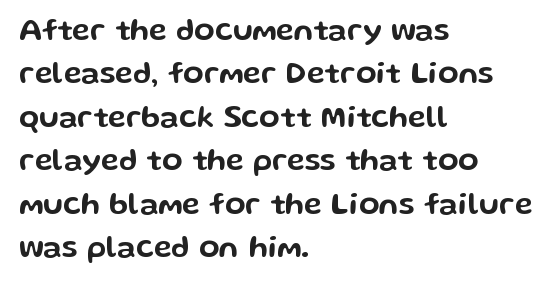
{"serif": "no", "italic": "no", "width": "wide", "stroke_contrast": "low", "x_height": "medium", "monospaced": "no", "underline": "no", "align": "left", "line_spacing": "normal", "line_spacing_ratio": 1.45, "letter_spacing": "normal", "letter_spacing_em": 0.0, "glyph_px": 30}
